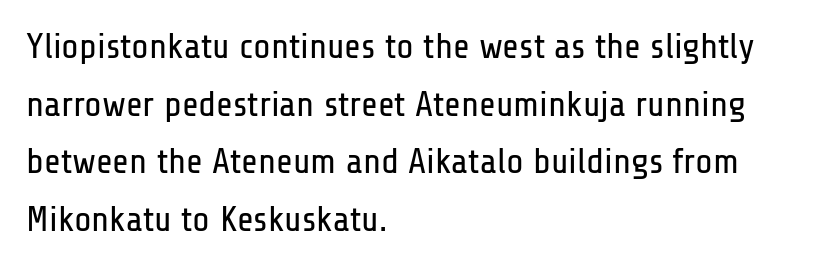
Teacher's note: observe the even left margin — that is flush-left alignment. Here the designer chose a conventional face with non-uniform glyph widths. Letters have the restrained weight of plain body copy at most. Italic: no, the glyphs are upright roman.
